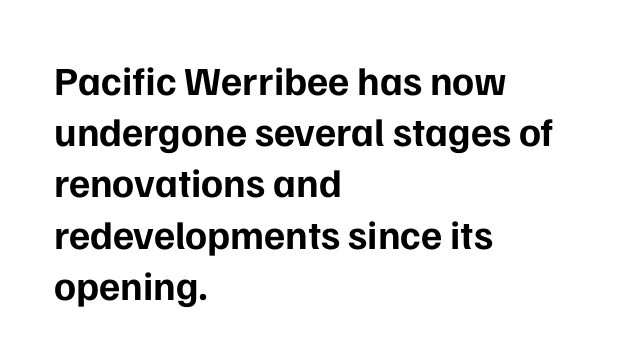
The image shows 40 px bold sans-serif type, upright; set left-aligned, normal line spacing (1.28x), normal letter spacing, not underlined; low stroke contrast and a medium x-height.
